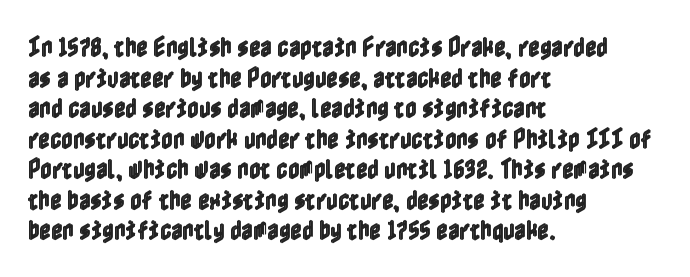
If you drew a line through each stem, it would be perfectly vertical. Honestly, the letter spacing is just normal — you wouldn't notice it. The words here are not underlined. Notice how the passage keeps a crisp vertical edge on the left only. Interline gaps are of average width in this sample.
